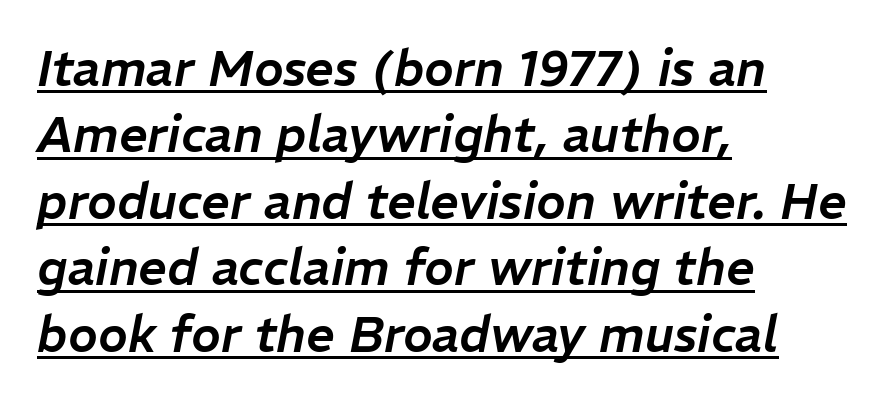
The image shows 50 px text type, italic (leaning right); set left-aligned, normal line spacing (1.33x), normal letter spacing, underlined; low stroke contrast and a medium x-height.
